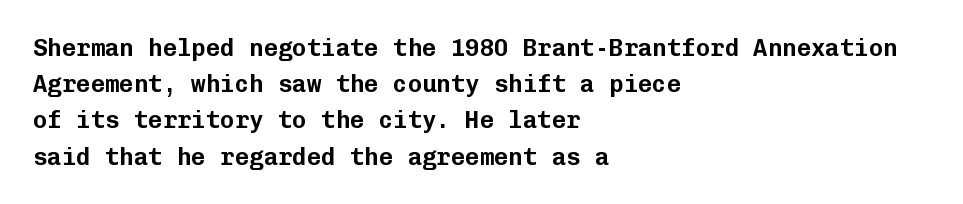
Q: Is the text italic (slanted)? A: No, it is upright.
Q: Is the text underlined? A: No.
Q: How is the paragraph aligned? A: Left-aligned.
Q: Is the spacing between letters normal or unusually wide? A: Normal.
Q: Is the spacing between lines tight, normal or loose? A: Normal.
